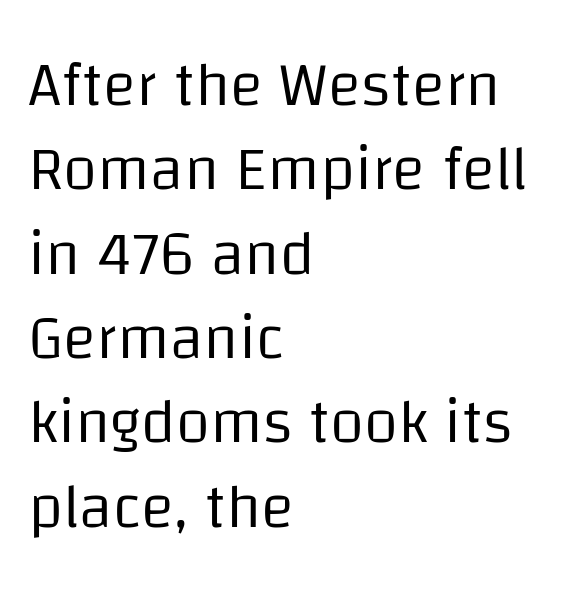
Q: Is the text bold? A: No.
Q: Is the text italic (slanted)? A: No, it is upright.
Q: Is the typeface a serif or a sans-serif typeface? A: Sans-serif.
Q: Is the text underlined? A: No.
Q: How is the paragraph aligned? A: Left-aligned.
Q: Is the spacing between letters normal or unusually wide? A: Normal.
Q: Is the spacing between lines tight, normal or loose? A: Normal.
Q: Width (condensed, normal, or wide)? A: Normal.
Q: Stroke contrast? A: Low.
Q: x-height? A: Large.
Q: Monospaced? A: No.
